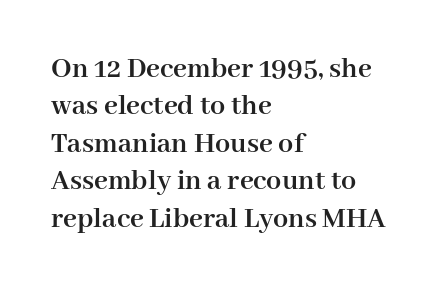
{"serif": "yes", "italic": "no", "bold": "yes", "weight": "semibold", "width": "normal", "stroke_contrast": "high", "x_height": "medium", "monospaced": "no", "underline": "no", "align": "left", "line_spacing": "normal", "line_spacing_ratio": 1.25, "letter_spacing": "normal", "letter_spacing_em": 0.0, "glyph_px": 30}
